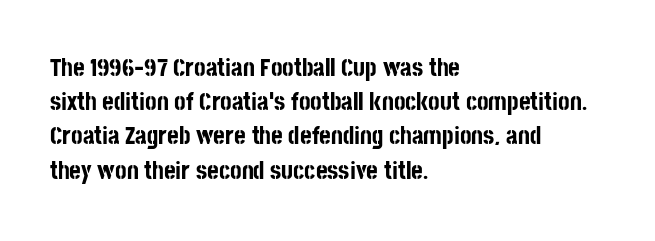
{"italic": "no", "bold": "yes", "underline": "no", "align": "left", "line_spacing": "normal", "line_spacing_ratio": 1.37, "letter_spacing": "normal", "letter_spacing_em": 0.0, "glyph_px": 25}
